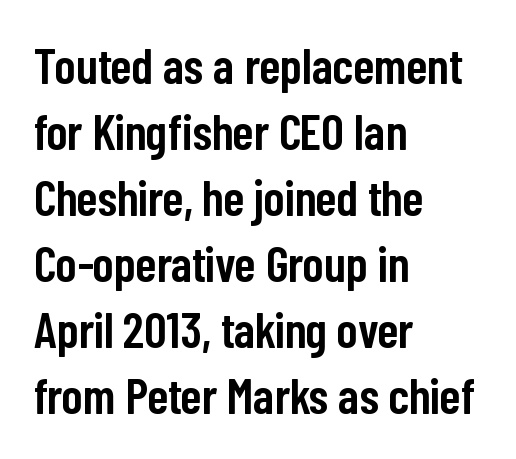
Typeset ragged right — the left edge is the straight one. Grotesque or geometric, the face here clearly has no serifs. Style check: upright. These lines are rendered in a variable-pitch font.
